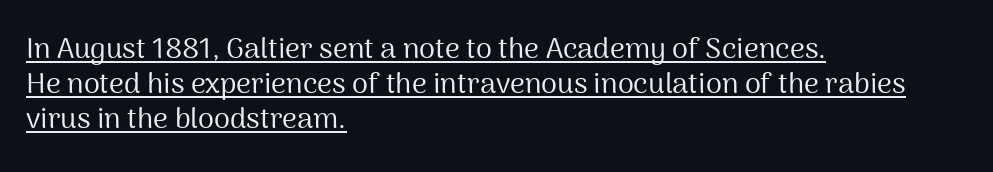
Q: Is the text bold? A: No.
Q: Is the text italic (slanted)? A: No, it is upright.
Q: Is the typeface a serif or a sans-serif typeface? A: Sans-serif.
Q: Is the text underlined? A: Yes.
Q: How is the paragraph aligned? A: Left-aligned.
Q: Is the spacing between letters normal or unusually wide? A: Normal.
Q: Width (condensed, normal, or wide)? A: Normal.
Q: Stroke contrast? A: Medium.
Q: x-height? A: Medium.
Q: Monospaced? A: No.
